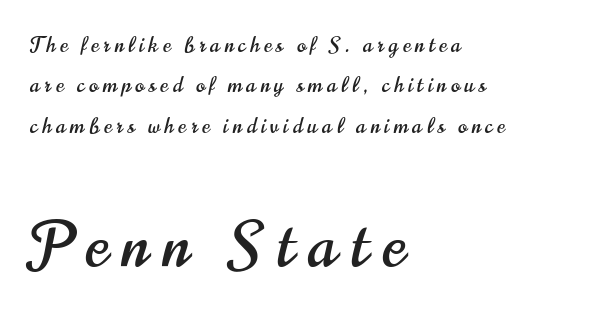
{"serif": "no", "width": "condensed", "stroke_contrast": "high", "x_height": "small", "monospaced": "no", "underline": "no", "align": "left", "line_spacing": "loose", "line_spacing_ratio": 1.92, "letter_spacing": "wide", "letter_spacing_em": 0.23, "larger_block": "second", "size_ratio": 3.0, "glyph_px": 63}
